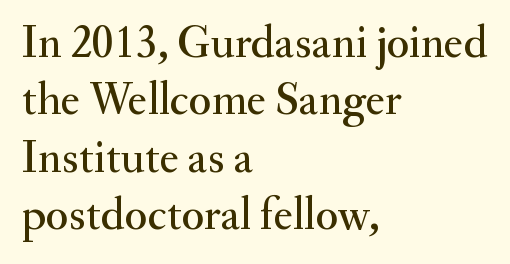
The image shows 46 px serif type, upright; set left-aligned, normal line spacing (1.25x), normal letter spacing, not underlined; medium stroke contrast and a small x-height.
